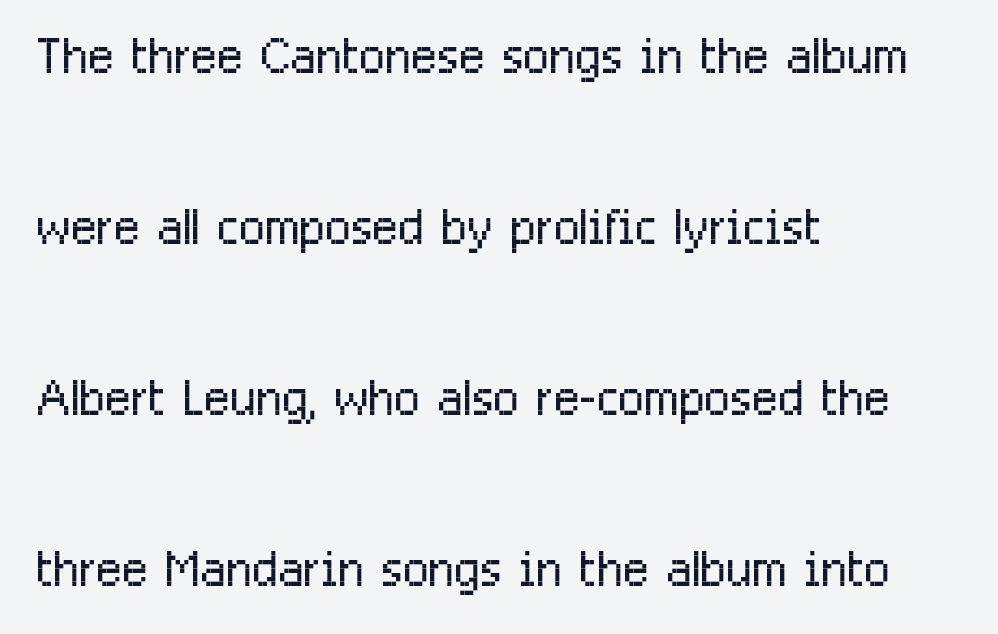
Q: Is the text bold? A: No.
Q: Is the text italic (slanted)? A: No, it is upright.
Q: Is the typeface a serif or a sans-serif typeface? A: Sans-serif.
Q: Is the text underlined? A: No.
Q: How is the paragraph aligned? A: Left-aligned.
Q: Is the spacing between letters normal or unusually wide? A: Normal.
Q: Is the spacing between lines tight, normal or loose? A: Loose.
Q: Width (condensed, normal, or wide)? A: Condensed.
Q: Stroke contrast? A: Low.
Q: x-height? A: Medium.
Q: Monospaced? A: No.
